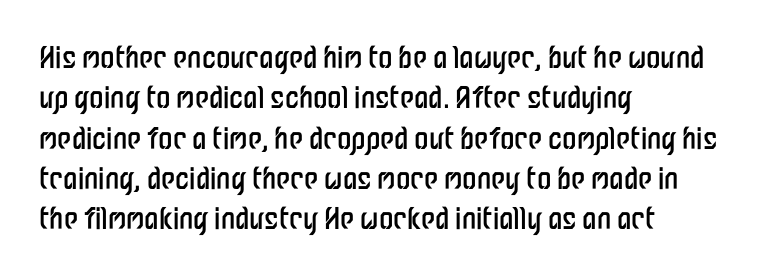
The characters are drawn with everyday or finer stroke widths. Looks like regular typesetting: each glyph gets only the width it needs. If you drew a line through each stem, it would be perfectly vertical. The specimen omits any rule beneath the text block's lines.
